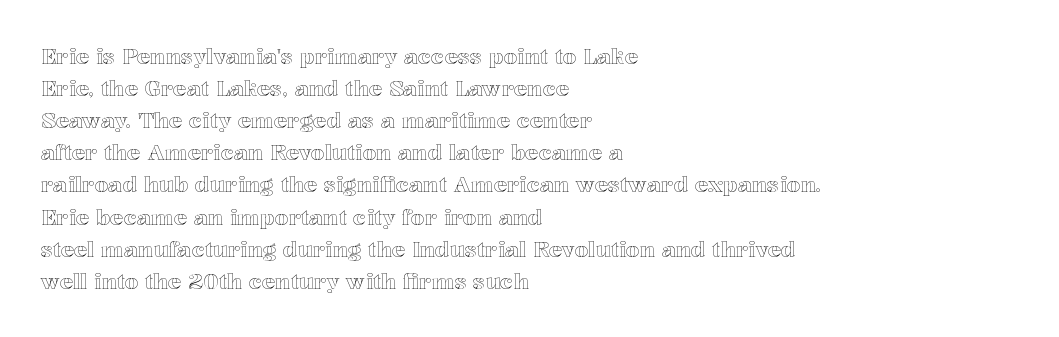
These lines were composed using upright roman letters. If you drew a ruler down the left edge, every line would touch it. In terms of leading, this rendering sits right in the middle. These lines keep a tight, regular rhythm from letter to letter. The glyphs are unaccompanied by any horizontal stroke below them.
